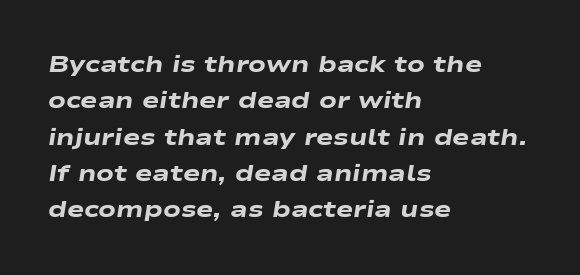
Q: Is the text bold? A: Yes.
Q: Is the text italic (slanted)? A: Yes, it leans right by about 9 degrees.
Q: Is the text underlined? A: No.
Q: How is the paragraph aligned? A: Left-aligned.
Q: Is the spacing between letters normal or unusually wide? A: Normal.
Q: Is the spacing between lines tight, normal or loose? A: Normal.
